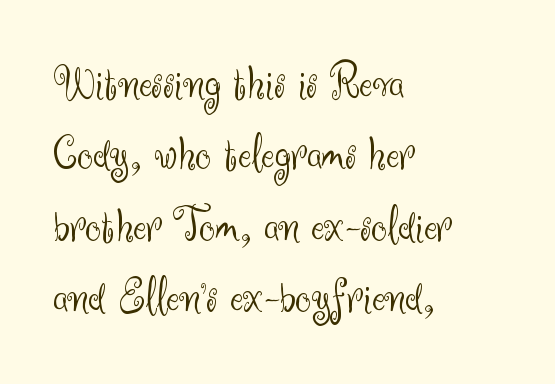
Q: Is the text bold? A: No.
Q: Is the text italic (slanted)? A: No, it is upright.
Q: Is the typeface a serif or a sans-serif typeface? A: Sans-serif.
Q: Is the text underlined? A: No.
Q: How is the paragraph aligned? A: Left-aligned.
Q: Is the spacing between letters normal or unusually wide? A: Normal.
Q: Is the spacing between lines tight, normal or loose? A: Normal.
Q: Width (condensed, normal, or wide)? A: Normal.
Q: Stroke contrast? A: Medium.
Q: x-height? A: Small.
Q: Monospaced? A: No.
